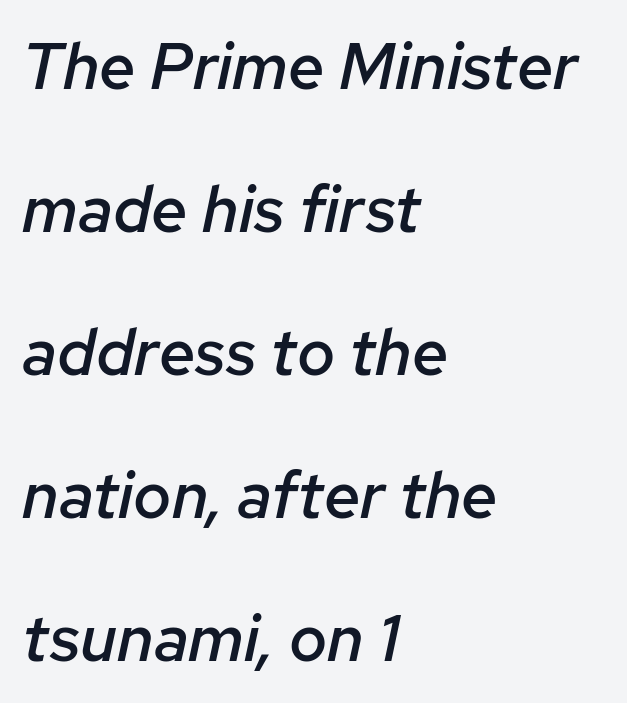
{"italic": "yes", "lean": "right", "slant_degrees": 12, "bold": "semi", "weight": "semibold", "width": "normal", "stroke_contrast": "low", "x_height": "medium", "monospaced": "no", "underline": "no", "align": "left", "line_spacing": "loose", "line_spacing_ratio": 2.2, "letter_spacing": "normal", "letter_spacing_em": 0.0, "glyph_px": 65}
